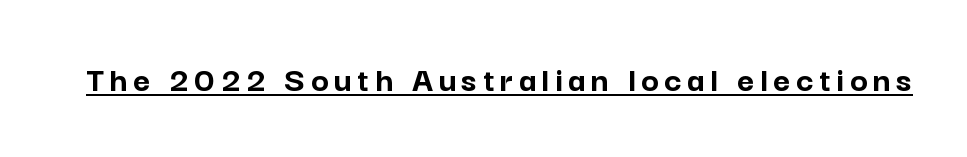
{"serif": "no", "italic": "no", "bold": "yes", "weight": "semibold", "width": "normal", "stroke_contrast": "low", "x_height": "medium", "monospaced": "no", "underline": "yes", "glyph_px": 37}
